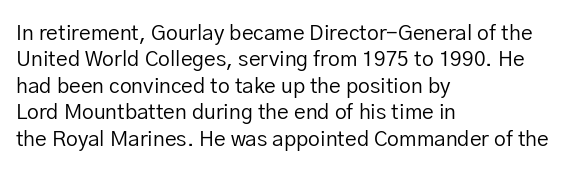
{"italic": "no", "bold": "no", "underline": "no", "align": "left", "line_spacing": "normal", "line_spacing_ratio": 1.26, "letter_spacing": "normal", "letter_spacing_em": 0.0, "glyph_px": 21}
